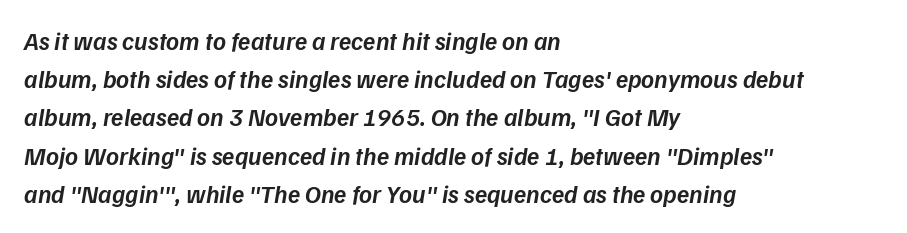
What weight is shown? A semibold, between regular and bold. The gap between lines stays unmarked. Reading down the column, the eye jumps a familiar distance to each next line. The letters sit at their default tracking, neither squeezed nor spread. Each line starts at the same left margin while the right side varies.
